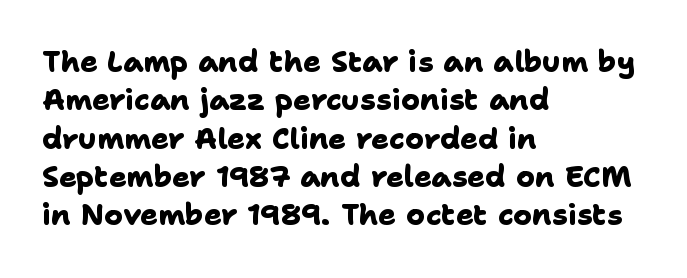
Q: Is the text bold? A: Yes.
Q: Is the typeface a serif or a sans-serif typeface? A: Sans-serif.
Q: Is the text underlined? A: No.
Q: How is the paragraph aligned? A: Left-aligned.
Q: Is the spacing between letters normal or unusually wide? A: Normal.
Q: Is the spacing between lines tight, normal or loose? A: Normal.
Q: Width (condensed, normal, or wide)? A: Normal.
Q: Stroke contrast? A: Low.
Q: x-height? A: Medium.
Q: Monospaced? A: No.
